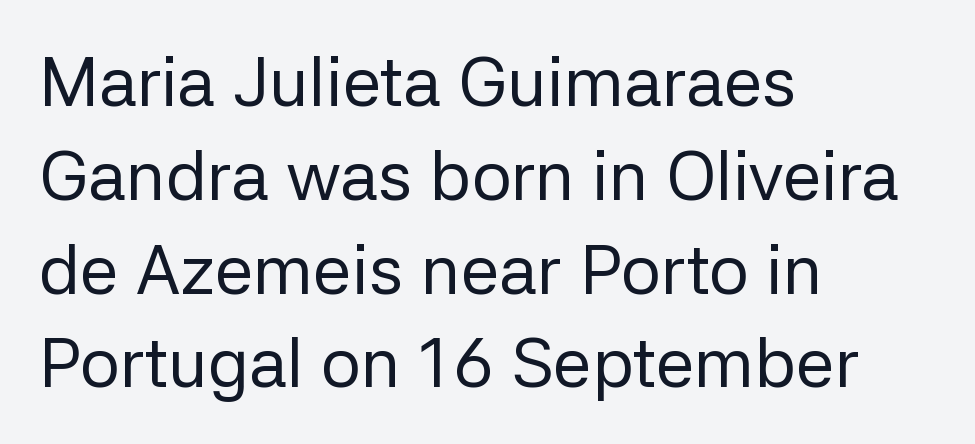
The image shows 70 px regular-weight sans-serif type, upright; set left-aligned, normal line spacing (1.34x), normal letter spacing, not underlined; low stroke contrast and a medium x-height.
